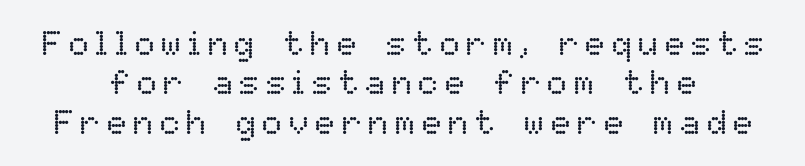
The image shows 34 px regular-weight type, upright; set line spacing 1.16x, not underlined; low stroke contrast and a medium x-height.
